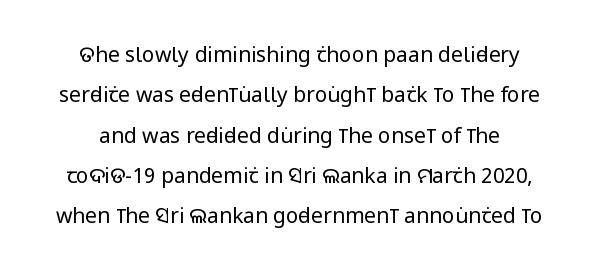
Q: Is the text bold? A: No.
Q: Is the text italic (slanted)? A: No, it is upright.
Q: Is the text underlined? A: No.
Q: Is the spacing between letters normal or unusually wide? A: Normal.
Q: Is the spacing between lines tight, normal or loose? A: Loose.
